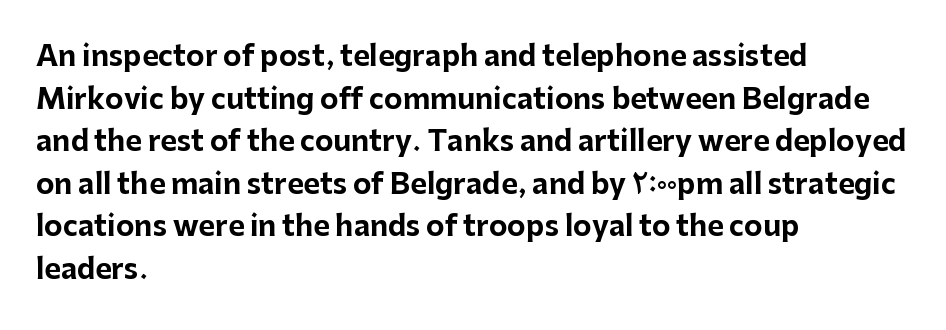
{"serif": "no", "italic": "no", "bold": "yes", "weight": "bold", "width": "normal", "stroke_contrast": "low", "x_height": "medium", "monospaced": "no", "underline": "no", "align": "left", "line_spacing": "normal", "line_spacing_ratio": 1.52, "letter_spacing": "normal", "letter_spacing_em": 0.0, "glyph_px": 28}
